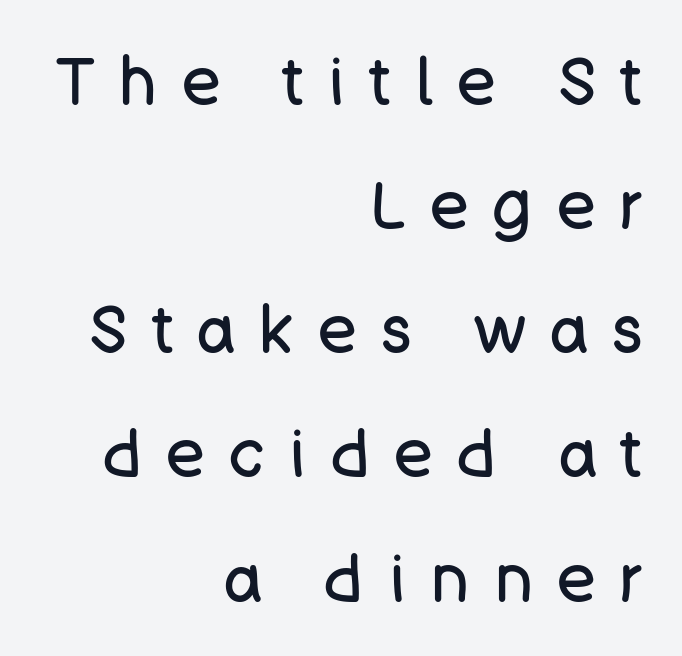
Q: Is the text bold? A: No.
Q: Is the text italic (slanted)? A: No, it is upright.
Q: Is the typeface a serif or a sans-serif typeface? A: Sans-serif.
Q: Is the text underlined? A: No.
Q: How is the paragraph aligned? A: Right-aligned.
Q: Is the spacing between letters normal or unusually wide? A: Unusually wide.
Q: Is the spacing between lines tight, normal or loose? A: Loose.
Q: Width (condensed, normal, or wide)? A: Normal.
Q: Stroke contrast? A: Low.
Q: x-height? A: Large.
Q: Monospaced? A: No.
